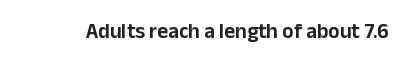
Q: Is the text italic (slanted)? A: No, it is upright.
Q: Is the text underlined? A: No.
Q: Is the spacing between letters normal or unusually wide? A: Normal.
